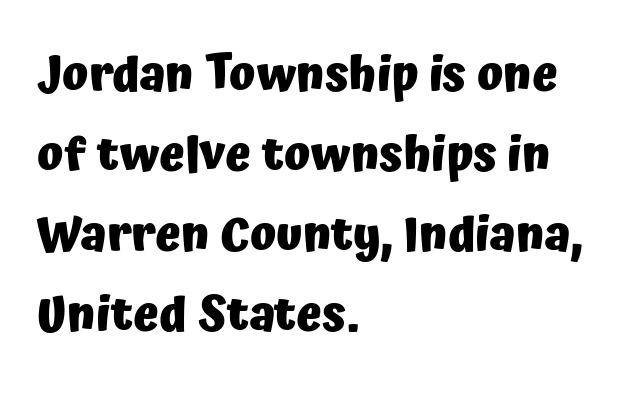
Reading down the block, your eye returns to a fixed left position each line. Compared with typical body copy, the letter spacing here is the same. Plenty of ink on the page — the face is bold. Serifs: no, the terminals of the letterforms are clean.
